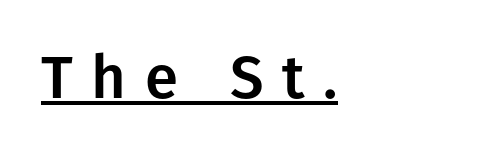
The image shows 60 px sans-serif type, upright; set unusually wide letter spacing (+0.31 em), underlined; low stroke contrast and a medium x-height.
